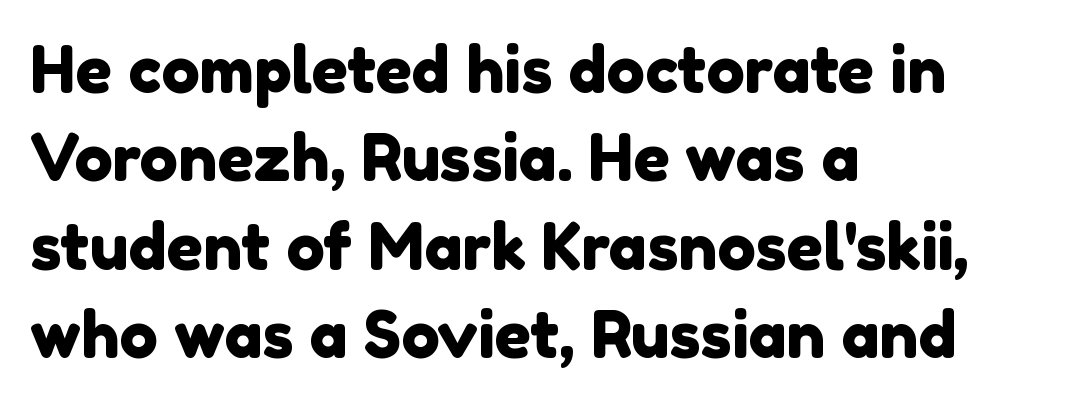
The image shows 64 px sans-serif type; set left-aligned, normal line spacing (1.38x), normal letter spacing, not underlined; a medium x-height.
